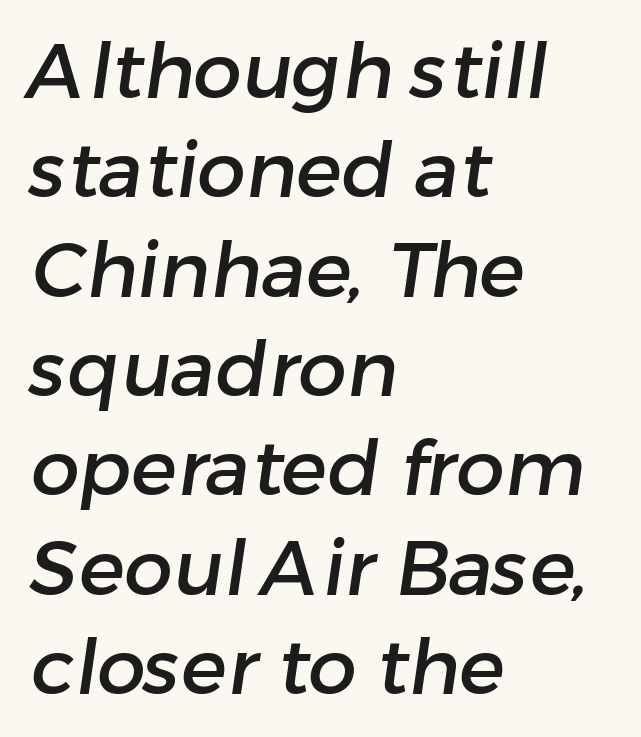
{"serif": "no", "width": "normal", "stroke_contrast": "low", "x_height": "medium", "monospaced": "no", "underline": "no", "align": "left", "line_spacing": "normal", "line_spacing_ratio": 1.29, "letter_spacing": "normal", "letter_spacing_em": 0.0, "glyph_px": 77}
